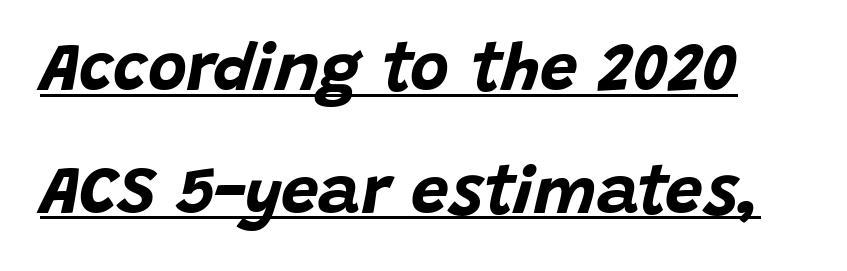
Q: Is the text bold? A: Yes.
Q: Is the text italic (slanted)? A: Yes, it leans right by about 15 degrees.
Q: Is the text underlined? A: Yes.
Q: Is the spacing between letters normal or unusually wide? A: Normal.
Q: Width (condensed, normal, or wide)? A: Normal.
Q: Stroke contrast? A: Low.
Q: x-height? A: Large.
Q: Monospaced? A: No.
